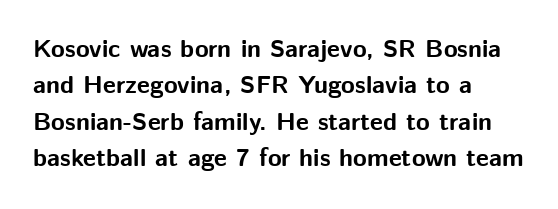
The image shows 25 px bold type, upright; set left-aligned, normal line spacing (1.46x), normal letter spacing, not underlined.
